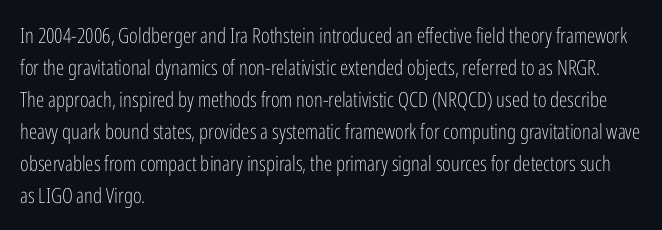
Q: Is the text bold? A: No.
Q: Is the text italic (slanted)? A: No, it is upright.
Q: Is the text underlined? A: No.
Q: How is the paragraph aligned? A: Left-aligned.
Q: Is the spacing between letters normal or unusually wide? A: Normal.
Q: Is the spacing between lines tight, normal or loose? A: Normal.
